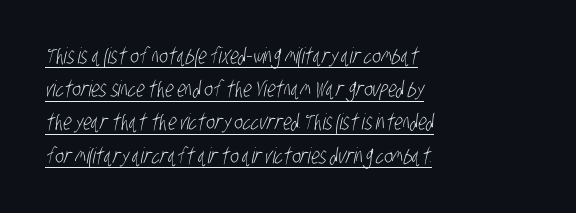
Successive baselines arrive at the customary interval. The glyphs are accompanied by a horizontal stroke just below them. Left-aligned paragraph, ragged on the right. Each word holds together tightly as a unit, with standard inter-letter gaps.
